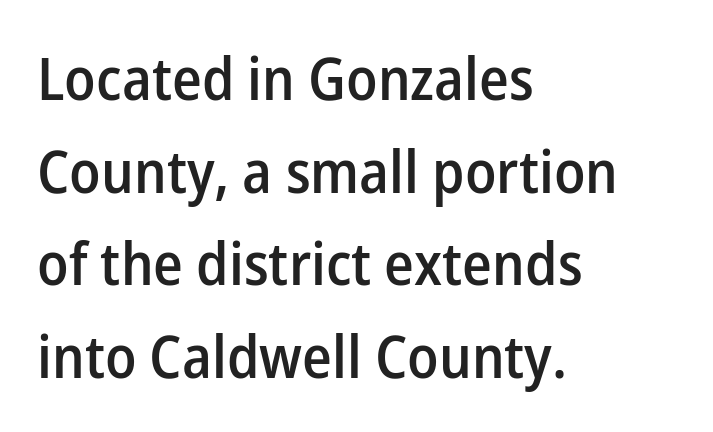
Line beginnings align vertically; line endings do not. Compared with typical body copy, the letter spacing here is the same. The glyphs are unaccompanied by any horizontal stroke below them. Does the type have serifs? No, each stem ends abruptly. Caption: semibold face, moderately heavy strokes.
